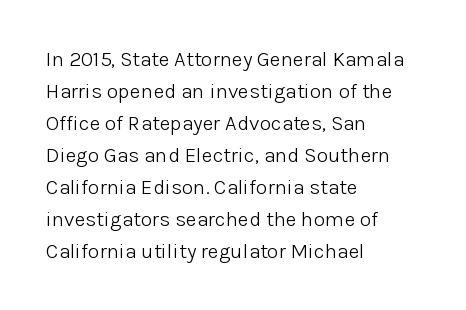
Q: Is the text bold? A: No.
Q: Is the text italic (slanted)? A: No, it is upright.
Q: Is the text underlined? A: No.
Q: How is the paragraph aligned? A: Left-aligned.
Q: Is the spacing between letters normal or unusually wide? A: Normal.
Q: Is the spacing between lines tight, normal or loose? A: Normal.
